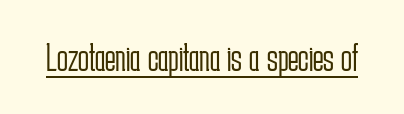
Honestly, the underline is the first thing you notice here. These lines are rendered in a variable-pitch font. Is there any slant? The stems are plumb. Stroke terminals: plain, sans-serif. Counters stay open thanks to moderate or lighter strokes. Nothing unusual about the tracking: characters are spaced as the font intends.
